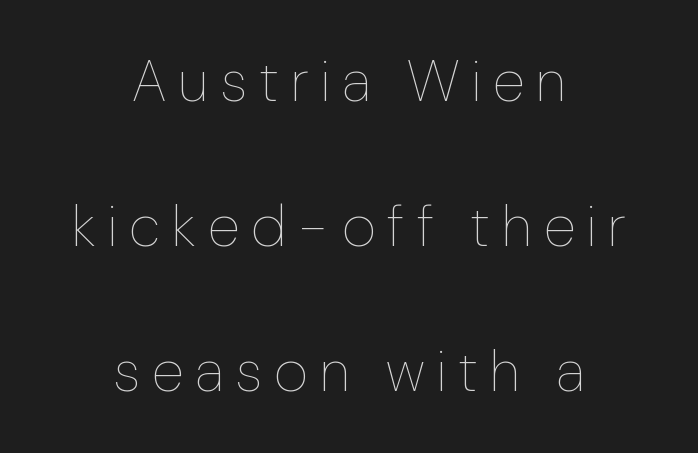
Q: Is the text bold? A: No.
Q: Is the text italic (slanted)? A: No, it is upright.
Q: Is the text underlined? A: No.
Q: How is the paragraph aligned? A: Centered.
Q: Is the spacing between letters normal or unusually wide? A: Unusually wide.
Q: Is the spacing between lines tight, normal or loose? A: Loose.
Q: Width (condensed, normal, or wide)? A: Condensed.
Q: Stroke contrast? A: Low.
Q: x-height? A: Medium.
Q: Monospaced? A: No.
